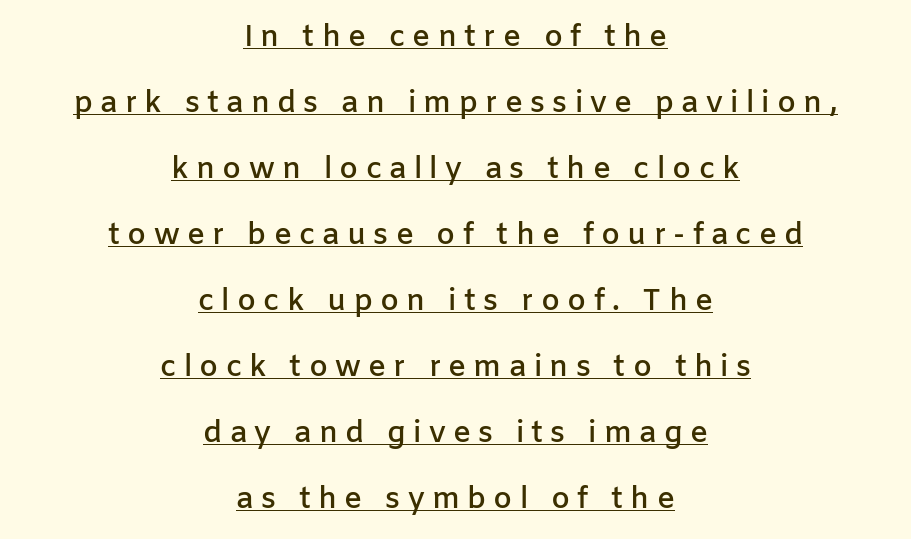
Does the type have serifs? No, each stem ends abruptly. What's the leading like? Stretched, with rows far apart. Looks like regular typesetting: each glyph gets only the width it needs. The letterforms stand isolated, each surrounded by extra space. A roman cut, with each character standing at attention.
